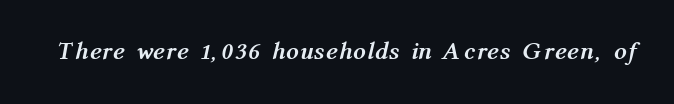
The image shows 25 px bold type, italic (leaning right); set not underlined.
